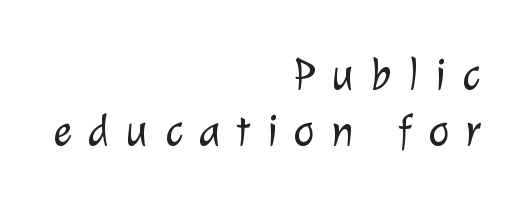
{"serif": "no", "bold": "no", "weight": "light", "width": "normal", "stroke_contrast": "low", "x_height": "medium", "monospaced": "no", "underline": "no", "align": "right", "line_spacing": "normal", "line_spacing_ratio": 1.25, "letter_spacing": "wide", "letter_spacing_em": 0.36, "glyph_px": 45}
